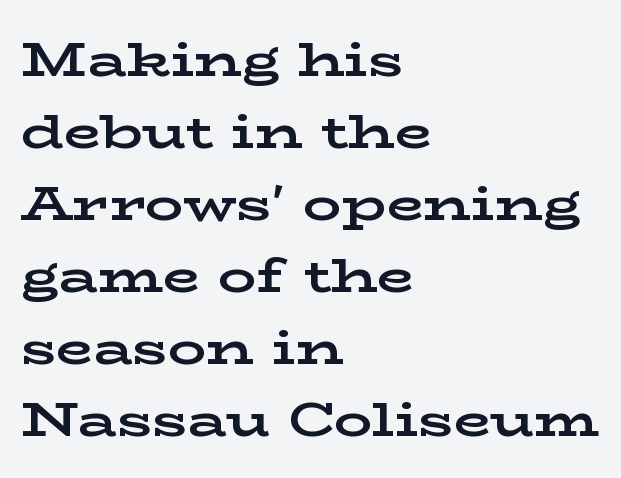
Q: Is the text bold? A: Yes.
Q: Is the text italic (slanted)? A: No, it is upright.
Q: Is the typeface a serif or a sans-serif typeface? A: Serif.
Q: Is the text underlined? A: No.
Q: How is the paragraph aligned? A: Left-aligned.
Q: Is the spacing between letters normal or unusually wide? A: Normal.
Q: Is the spacing between lines tight, normal or loose? A: Normal.
Q: Width (condensed, normal, or wide)? A: Wide.
Q: Stroke contrast? A: Low.
Q: x-height? A: Medium.
Q: Monospaced? A: No.
